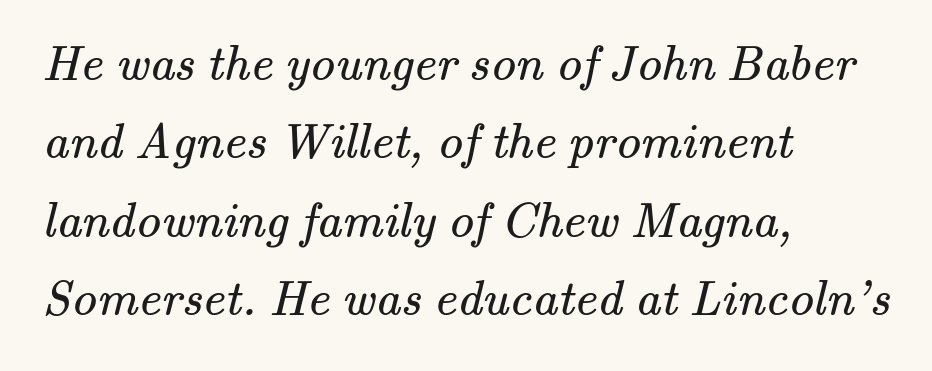
The image shows 50 px regular-weight serif type; set left-aligned, normal line spacing (1.57x), normal letter spacing, not underlined; medium stroke contrast and a small x-height.
